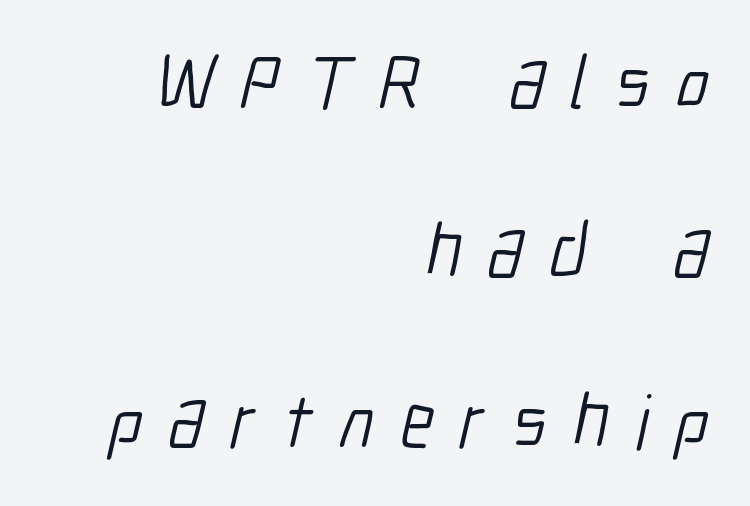
The image shows 76 px light, condensed sans-serif type; set right-aligned, loose line spacing (2.23x), unusually wide letter spacing (+0.35 em), not underlined; low stroke contrast and a medium x-height.
